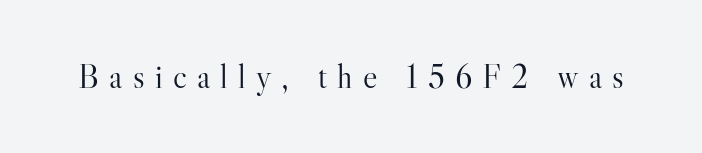
The image shows 34 px light serif type, upright; set unusually wide letter spacing (+0.3 em), not underlined; high stroke contrast and a small x-height.
